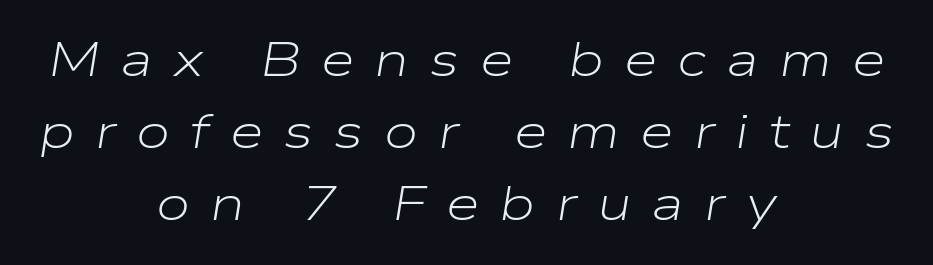
The image shows 49 px light, wide type, italic (leaning right); set centered, normal line spacing (1.47x), unusually wide letter spacing (+0.41 em), not underlined; low stroke contrast and a medium x-height.
